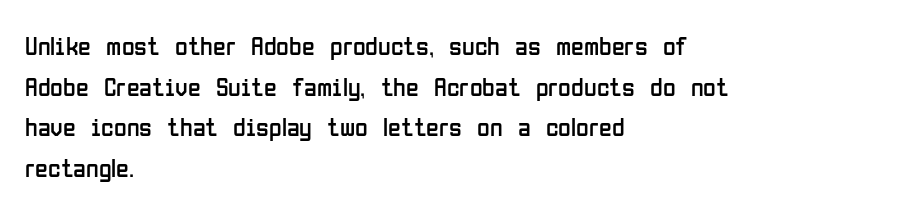
{"italic": "no", "bold": "no", "underline": "no", "align": "left", "line_spacing": "normal", "line_spacing_ratio": 1.56, "letter_spacing": "normal", "letter_spacing_em": 0.0, "glyph_px": 26}
